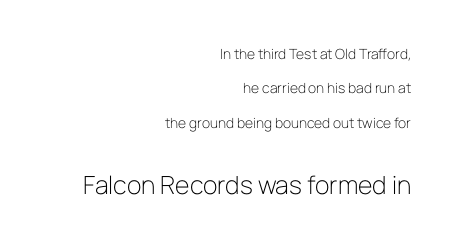
A roman cut, with each character standing at attention. All the whitespace from short lines collects on the left. Anything drawn beneath the words? Only blank space. The tracking reads as untouched default to a designer's eye. The letters look calm and open, with moderate or lighter stems.
